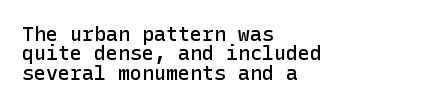
The image shows 20 px text type, upright; set left-aligned, tight line spacing (0.97x), normal letter spacing, not underlined.
